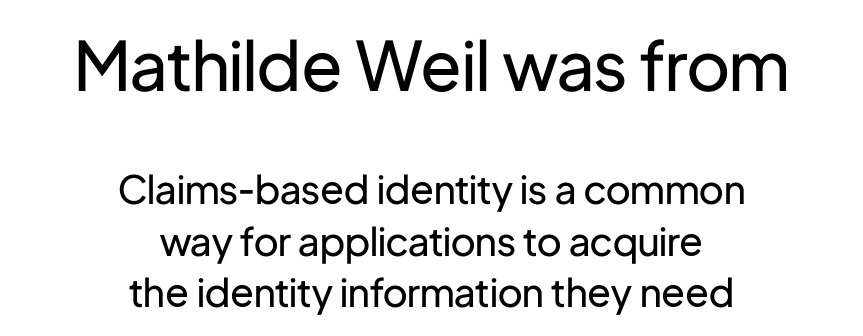
The image shows 68 px regular-weight sans-serif type, upright; set centered, normal line spacing (1.31x), normal letter spacing, not underlined; the first (top) block is 1.74x larger; low stroke contrast and a medium x-height.
